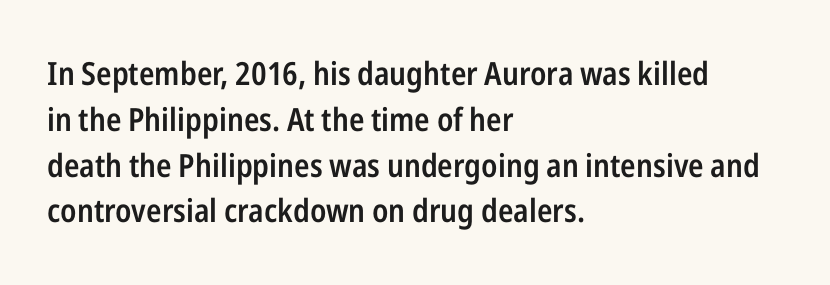
Q: Is the text bold? A: Semi-bold.
Q: Is the text italic (slanted)? A: No, it is upright.
Q: Is the typeface a serif or a sans-serif typeface? A: Sans-serif.
Q: Is the text underlined? A: No.
Q: How is the paragraph aligned? A: Left-aligned.
Q: Is the spacing between letters normal or unusually wide? A: Normal.
Q: Is the spacing between lines tight, normal or loose? A: Normal.
Q: Width (condensed, normal, or wide)? A: Condensed.
Q: Stroke contrast? A: Low.
Q: x-height? A: Medium.
Q: Monospaced? A: No.
